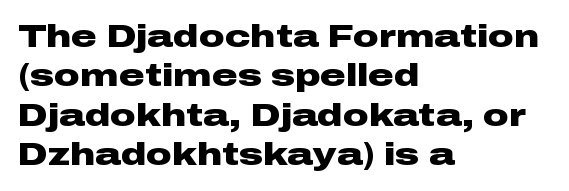
Proportional: the letters do not fall into vertical columns. Spacing between characters is what you'd get straight out of the box. The space beneath each line is pristine and unruled. The rendering anchors every line to the left-hand side.
